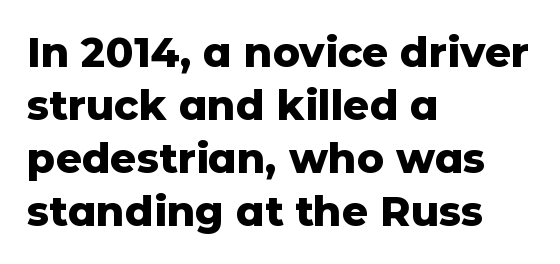
Beneath every word, the page is bare. You can tell from the bare stems that sans-serif type was used. Tall strokes in this sample are plumb rather than angled. Emphasis by weight is at full strength: bold. Leftover space on each line is placed entirely after the last word. Is this a fixed-width face? No — the glyphs have proportional, varying widths.
